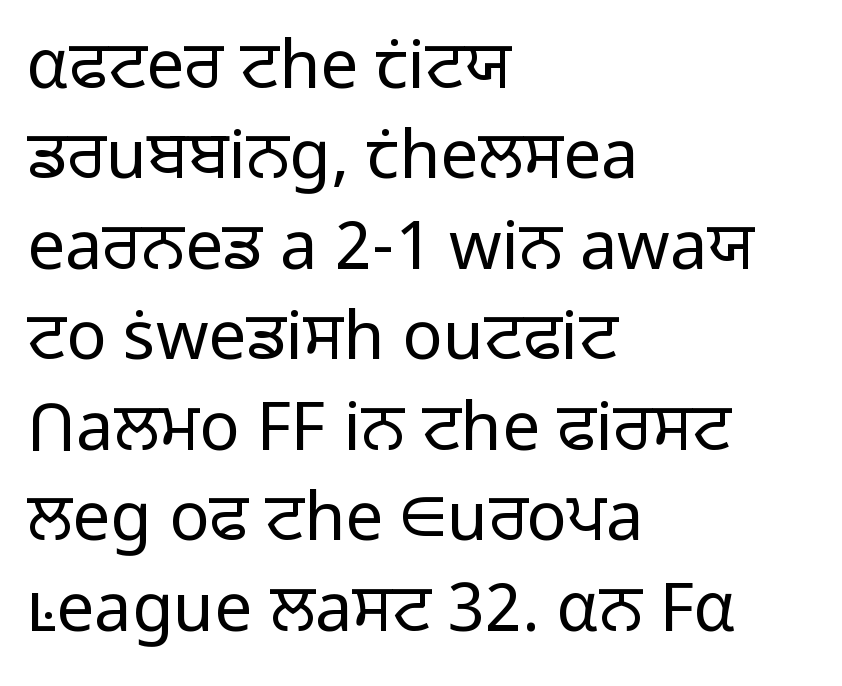
The weight would be labelled regular, book, light, or lighter still. Nobody touched the tracking dial on this one. Posture: straight, roman, zero tilt. Horizontal bands of white between lines are of average thickness. Decoration check: the copy has no underline.
